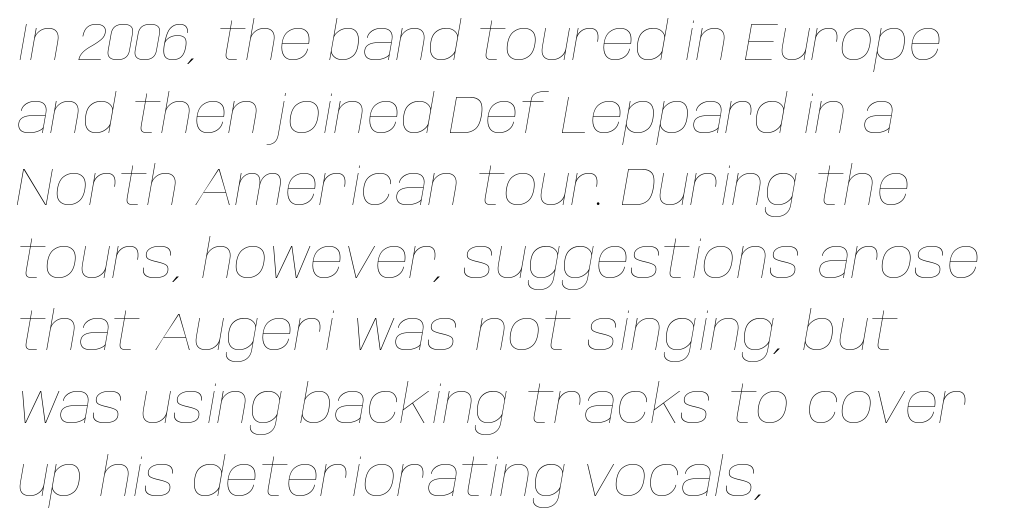
{"italic": "yes", "lean": "right", "slant_degrees": 10, "bold": "no", "weight": "thin", "width": "normal", "stroke_contrast": "low", "x_height": "large", "monospaced": "no", "underline": "no", "align": "left", "line_spacing": "normal", "line_spacing_ratio": 1.37, "letter_spacing": "normal", "letter_spacing_em": 0.0, "glyph_px": 53}
